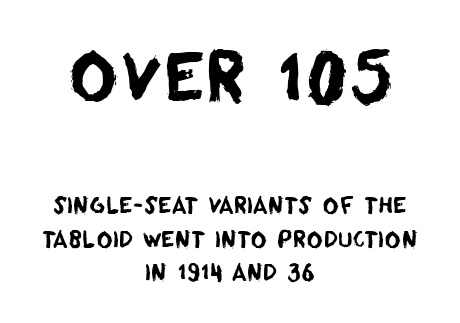
Each word holds together tightly as a unit, with standard inter-letter gaps. Size contrast runs from large at the top to small at the bottom. The gap between lines stays unmarked. This sample keeps an unexceptional amount of space between lines. Note the varied advance widths — an 'i' is clearly narrower than an 'm'. Caption: multi-line text, centered on the measure.
